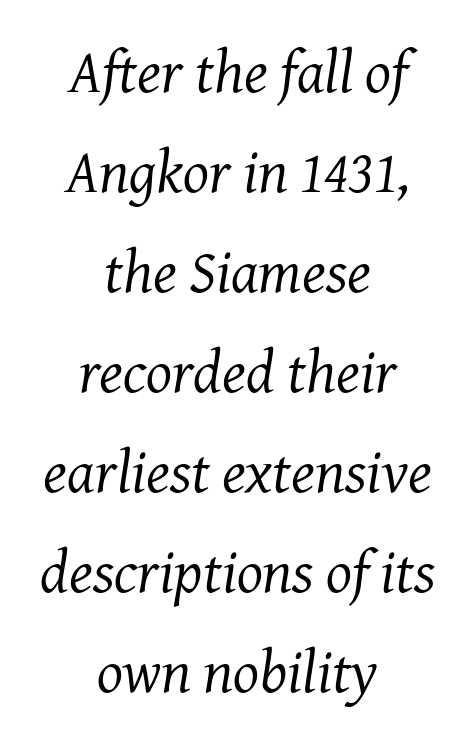
The image shows 61 px regular-weight serif type, italic (leaning right); set centered, normal line spacing (1.64x), normal letter spacing, not underlined; medium stroke contrast and a medium x-height.
